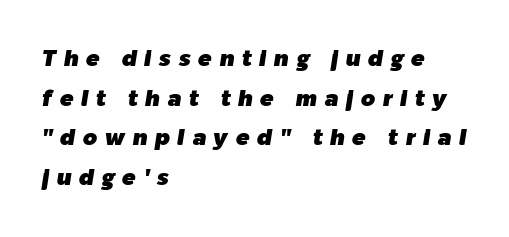
{"italic": "yes", "lean": "right", "slant_degrees": 9, "underline": "no", "align": "left", "line_spacing_ratio": 1.72, "letter_spacing": "wide", "letter_spacing_em": 0.32, "glyph_px": 23}
